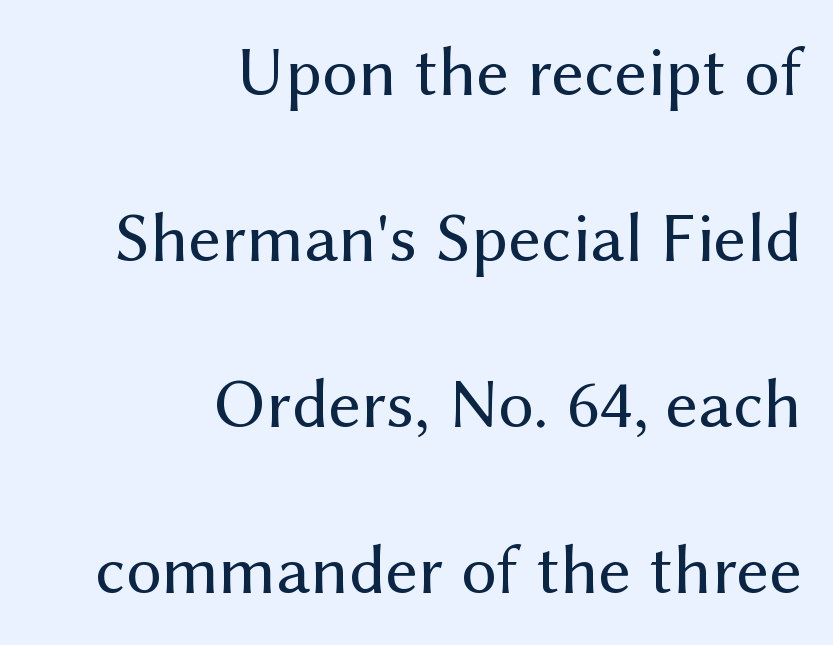
The image shows 71 px regular-weight sans-serif type, upright; set right-aligned, loose line spacing (2.34x), normal letter spacing, not underlined; medium stroke contrast and a medium x-height.
